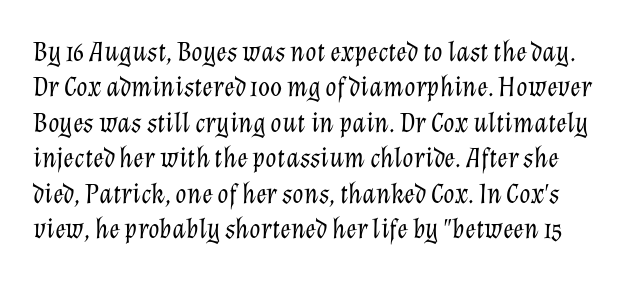
Q: Is the text bold? A: No.
Q: Is the text italic (slanted)? A: Yes, it leans right by about 12 degrees.
Q: Is the text underlined? A: No.
Q: Is the spacing between letters normal or unusually wide? A: Normal.
Q: Width (condensed, normal, or wide)? A: Normal.
Q: Stroke contrast? A: Low.
Q: x-height? A: Medium.
Q: Monospaced? A: No.
